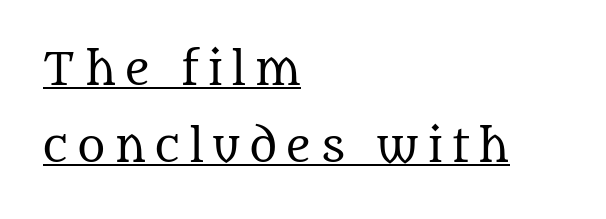
{"serif": "yes", "italic": "no", "bold": "no", "weight": "regular", "width": "normal", "stroke_contrast": "medium", "x_height": "large", "monospaced": "no", "underline": "yes", "align": "left", "line_spacing_ratio": 1.8, "letter_spacing": "wide", "letter_spacing_em": 0.2, "glyph_px": 43}
